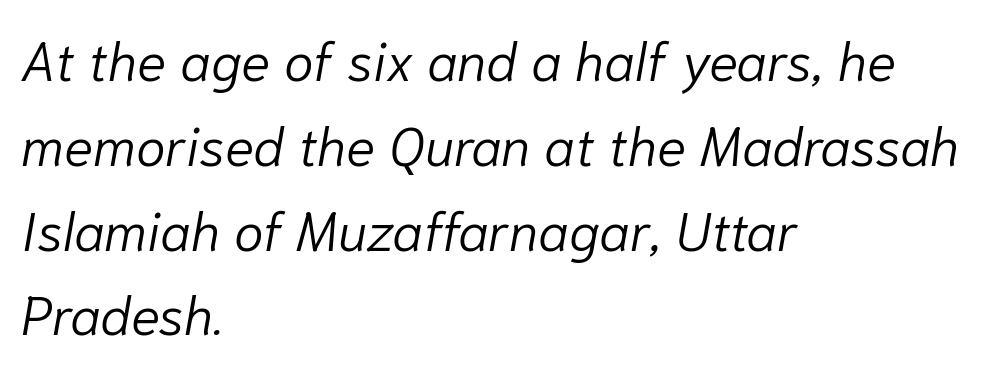
Q: Is the text bold? A: No.
Q: Is the text italic (slanted)? A: Yes, it leans right by about 10 degrees.
Q: Is the text underlined? A: No.
Q: How is the paragraph aligned? A: Left-aligned.
Q: Is the spacing between letters normal or unusually wide? A: Normal.
Q: Is the spacing between lines tight, normal or loose? A: Normal.
Q: Width (condensed, normal, or wide)? A: Normal.
Q: Stroke contrast? A: Low.
Q: x-height? A: Medium.
Q: Monospaced? A: No.
